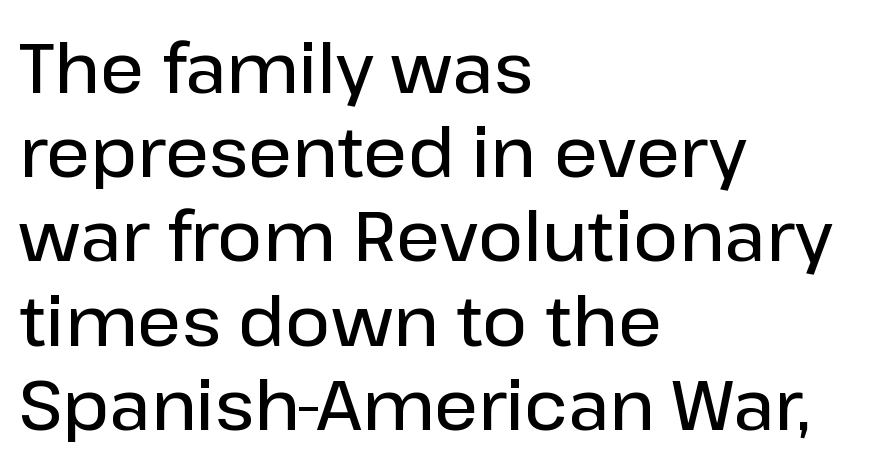
The image shows 69 px semibold sans-serif type, upright; set left-aligned, line spacing 1.22x, normal letter spacing, not underlined; low stroke contrast and a medium x-height.
